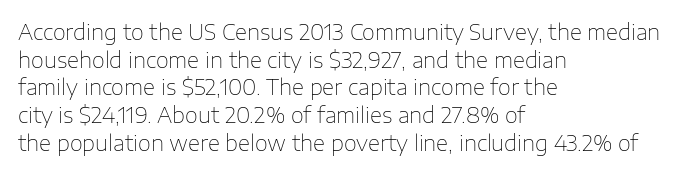
{"italic": "no", "bold": "no", "underline": "no", "align": "left", "line_spacing": "normal", "line_spacing_ratio": 1.32, "letter_spacing": "normal", "letter_spacing_em": 0.0, "glyph_px": 21}
